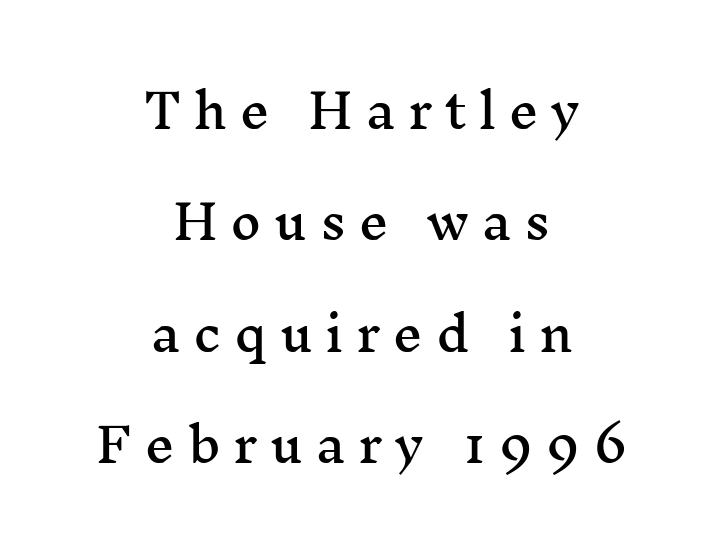
{"serif": "yes", "italic": "no", "width": "wide", "stroke_contrast": "medium", "x_height": "medium", "monospaced": "no", "underline": "no", "align": "center", "line_spacing": "loose", "line_spacing_ratio": 2.37, "letter_spacing": "wide", "letter_spacing_em": 0.27, "glyph_px": 47}
